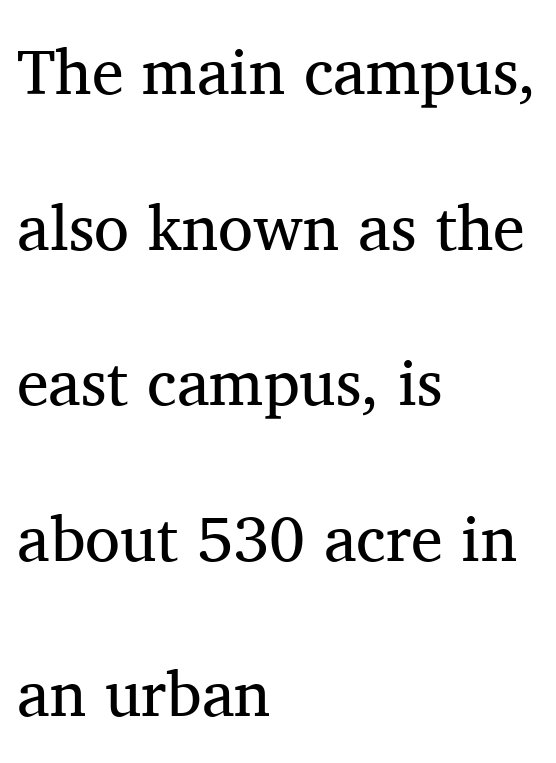
Q: Is the text bold? A: No.
Q: Is the text italic (slanted)? A: No, it is upright.
Q: Is the typeface a serif or a sans-serif typeface? A: Serif.
Q: Is the text underlined? A: No.
Q: How is the paragraph aligned? A: Left-aligned.
Q: Is the spacing between letters normal or unusually wide? A: Normal.
Q: Is the spacing between lines tight, normal or loose? A: Loose.
Q: Width (condensed, normal, or wide)? A: Normal.
Q: Stroke contrast? A: Medium.
Q: x-height? A: Medium.
Q: Monospaced? A: No.
